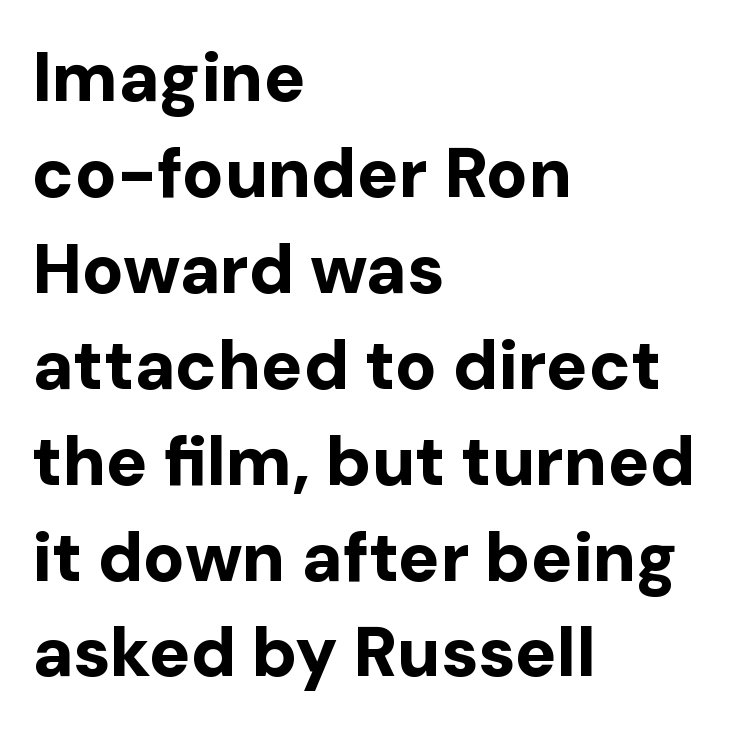
{"serif": "no", "italic": "no", "bold": "yes", "weight": "bold", "width": "normal", "stroke_contrast": "low", "x_height": "medium", "monospaced": "no", "underline": "no", "align": "left", "line_spacing": "normal", "line_spacing_ratio": 1.39, "letter_spacing": "normal", "letter_spacing_em": 0.0, "glyph_px": 69}
